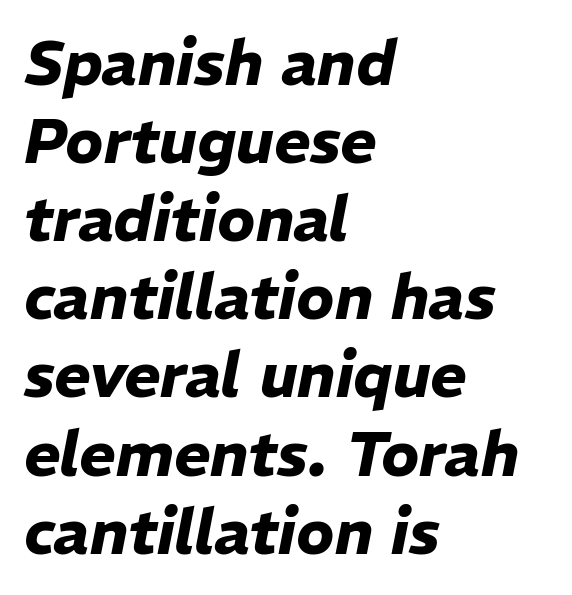
Q: Is the text bold? A: Yes.
Q: Is the text italic (slanted)? A: Yes, it leans right by about 11 degrees.
Q: Is the text underlined? A: No.
Q: How is the paragraph aligned? A: Left-aligned.
Q: Is the spacing between letters normal or unusually wide? A: Normal.
Q: Is the spacing between lines tight, normal or loose? A: Normal.
Q: Width (condensed, normal, or wide)? A: Normal.
Q: Stroke contrast? A: Low.
Q: x-height? A: Medium.
Q: Monospaced? A: No.
